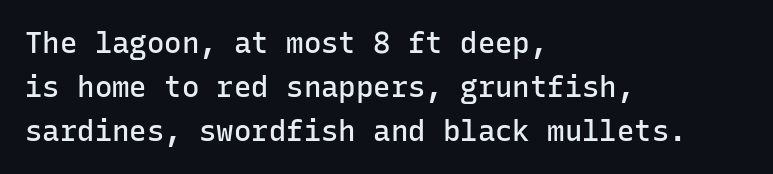
{"serif": "no", "italic": "no", "bold": "semi", "weight": "semibold", "width": "normal", "stroke_contrast": "low", "x_height": "medium", "monospaced": "yes", "underline": "no", "align": "left", "line_spacing": "normal", "line_spacing_ratio": 1.51, "letter_spacing": "normal", "letter_spacing_em": 0.0, "glyph_px": 29}
